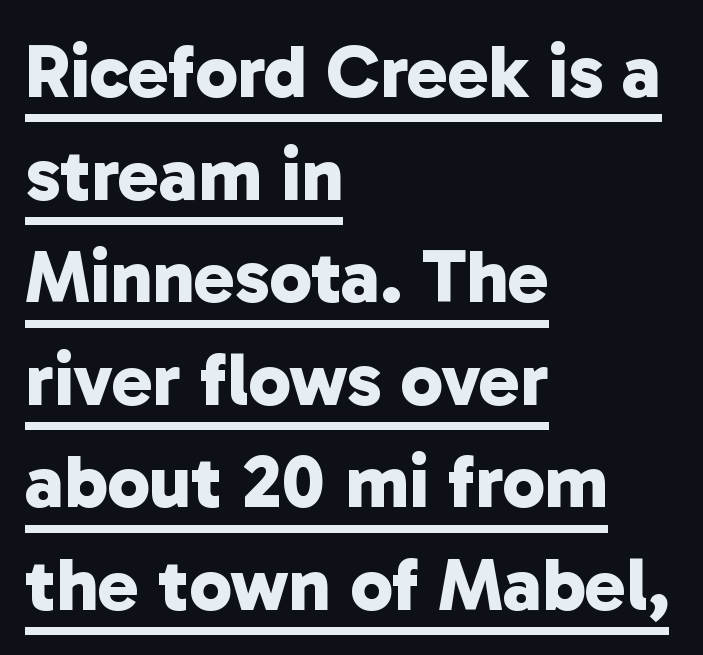
The image shows 76 px bold sans-serif type; set left-aligned, normal line spacing (1.35x), normal letter spacing, underlined; low stroke contrast and a medium x-height.
